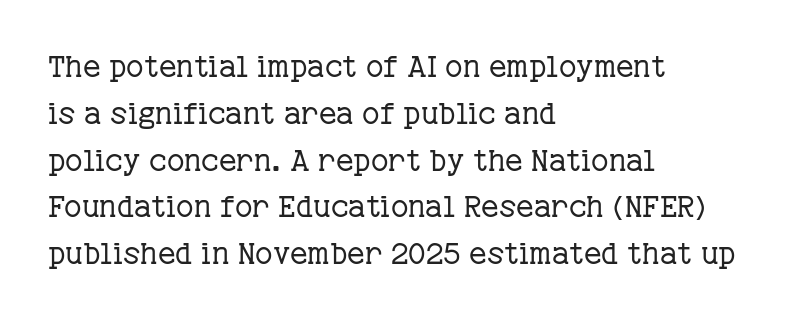
Underlining? Definitely not there. The rendering keeps characters at their native spacing. Every character sits straight up, as roman type does. Does the leading feel generous? No, just average. This reads as an unemphasized weight, regular at the heaviest.
